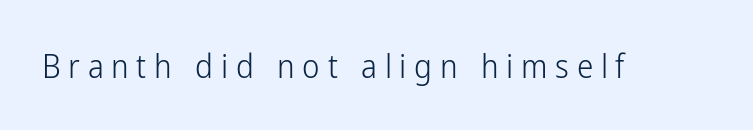
Q: Is the text bold? A: No.
Q: Is the text italic (slanted)? A: No, it is upright.
Q: Is the typeface a serif or a sans-serif typeface? A: Sans-serif.
Q: Is the text underlined? A: No.
Q: Is the spacing between letters normal or unusually wide? A: Unusually wide.
Q: Width (condensed, normal, or wide)? A: Condensed.
Q: Stroke contrast? A: Low.
Q: x-height? A: Medium.
Q: Monospaced? A: No.
